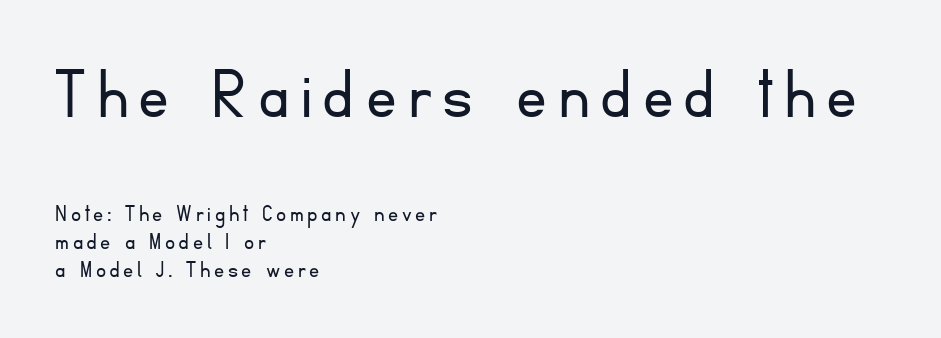
Ink coverage per letter is moderate at most. The foot of each line stays bare and open. Looks like regular typesetting: each glyph gets only the width it needs. A roman cut, with each character standing at attention. Does the leading feel generous? Not at all — it's pinched.
